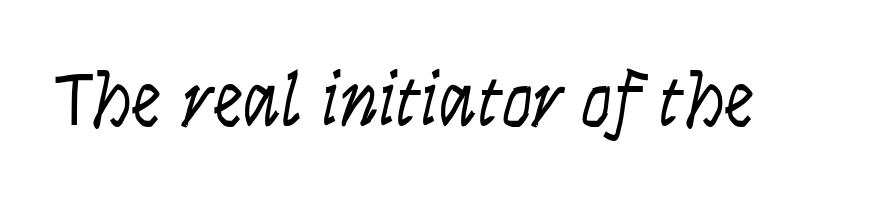
{"italic": "yes", "lean": "right", "slant_degrees": 9, "bold": "no", "weight": "light", "width": "condensed", "stroke_contrast": "low", "x_height": "large", "monospaced": "no", "underline": "no", "letter_spacing": "normal", "letter_spacing_em": 0.0, "glyph_px": 77}
